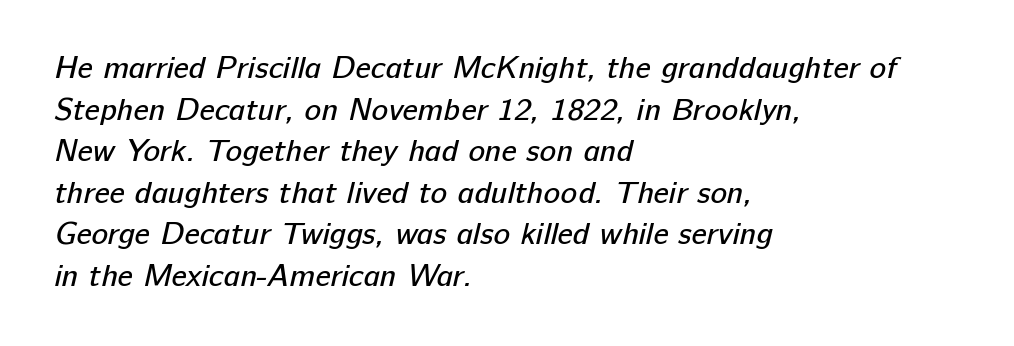
{"serif": "no", "bold": "no", "weight": "regular", "width": "normal", "stroke_contrast": "low", "x_height": "medium", "monospaced": "no", "underline": "no", "align": "left", "line_spacing": "normal", "line_spacing_ratio": 1.34, "letter_spacing": "normal", "letter_spacing_em": 0.0, "glyph_px": 31}
